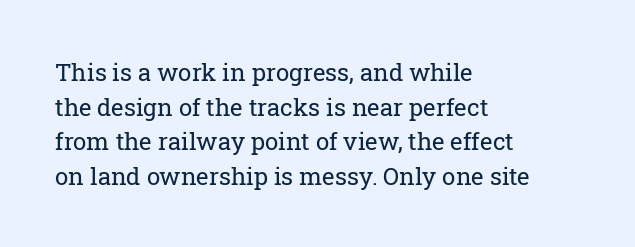
{"italic": "no", "bold": "no", "underline": "no", "align": "left", "line_spacing": "normal", "line_spacing_ratio": 1.44, "letter_spacing": "normal", "letter_spacing_em": 0.0, "glyph_px": 24}
